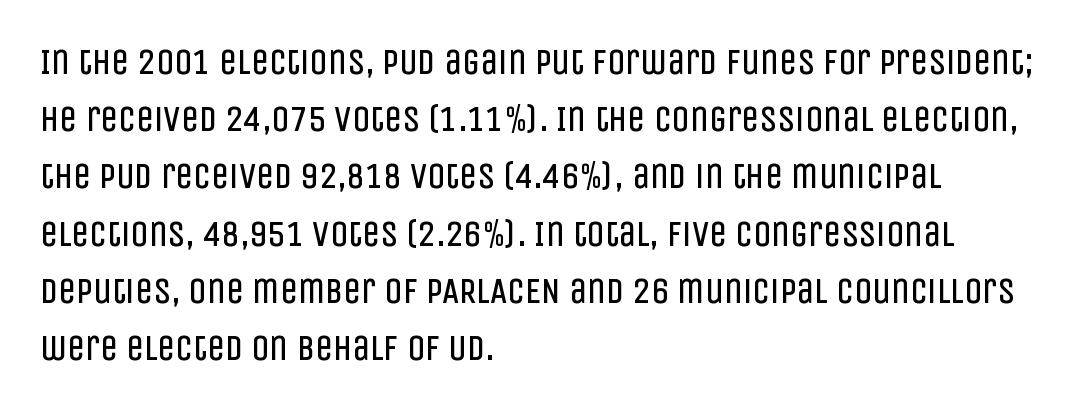
You can tell from the bare stems that sans-serif type was used. Horizontal bands of white between lines are of average thickness. Glyph-to-glyph distance matches everyday printed text. Characters remain perfectly vertical along every line.
